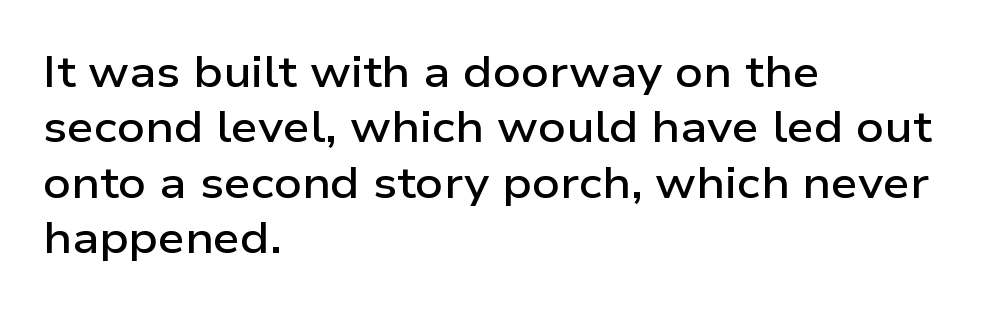
Casual observation: everything's shoved over to the left. Think of a printed novel: that variable character pitch is what you see here. Reading down the column, the eye jumps a familiar distance to each next line. Glyph-to-glyph distance matches everyday printed text. I'd describe the lettering as semibold — firm but not a full bold. A roman cut, with each character standing at attention.
